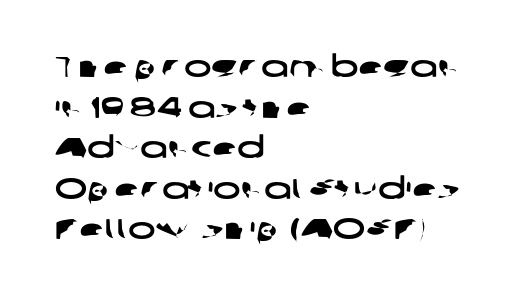
{"serif": "no", "width": "wide", "stroke_contrast": "low", "x_height": "medium", "monospaced": "no", "underline": "no", "align": "left", "line_spacing": "normal", "line_spacing_ratio": 1.4, "letter_spacing": "normal", "letter_spacing_em": 0.0, "glyph_px": 29}
